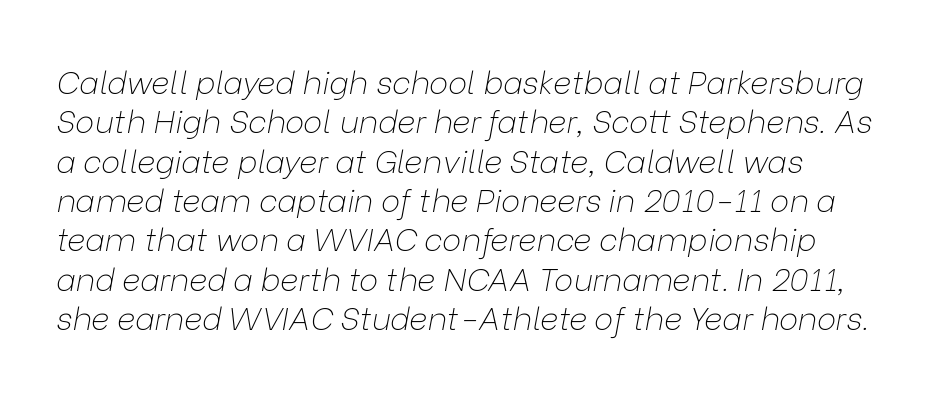
Q: Is the text bold? A: No.
Q: Is the text italic (slanted)? A: Yes, it leans right by about 9 degrees.
Q: Is the text underlined? A: No.
Q: Is the spacing between letters normal or unusually wide? A: Normal.
Q: Width (condensed, normal, or wide)? A: Normal.
Q: Stroke contrast? A: Low.
Q: x-height? A: Medium.
Q: Monospaced? A: No.
